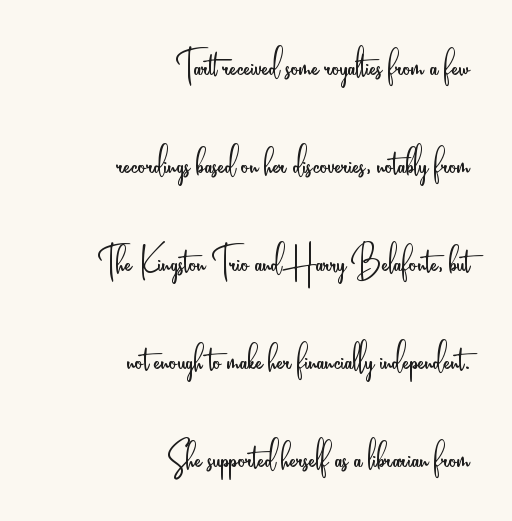
{"serif": "no", "bold": "no", "weight": "light", "width": "condensed", "stroke_contrast": "low", "x_height": "small", "monospaced": "no", "underline": "no", "align": "right", "line_spacing": "loose", "line_spacing_ratio": 2.04, "letter_spacing": "normal", "letter_spacing_em": 0.0, "glyph_px": 48}
